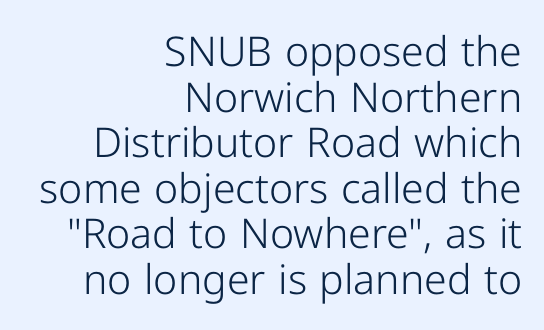
Q: Is the text bold? A: No.
Q: Is the text italic (slanted)? A: No, it is upright.
Q: Is the typeface a serif or a sans-serif typeface? A: Sans-serif.
Q: Is the text underlined? A: No.
Q: How is the paragraph aligned? A: Right-aligned.
Q: Is the spacing between letters normal or unusually wide? A: Normal.
Q: Is the spacing between lines tight, normal or loose? A: Tight.
Q: Width (condensed, normal, or wide)? A: Normal.
Q: Stroke contrast? A: Low.
Q: x-height? A: Medium.
Q: Monospaced? A: No.
